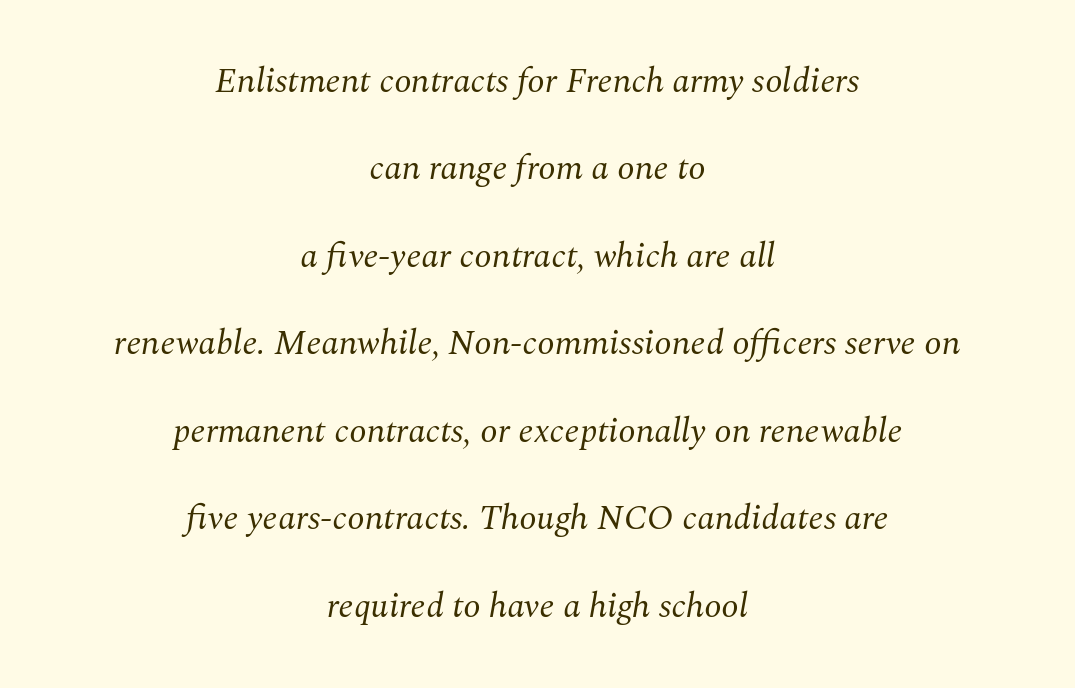
{"serif": "yes", "italic": "yes", "lean": "right", "slant_degrees": 10, "bold": "no", "weight": "regular", "width": "normal", "stroke_contrast": "medium", "x_height": "medium", "monospaced": "no", "underline": "no", "align": "center", "line_spacing": "loose", "line_spacing_ratio": 2.5, "letter_spacing": "normal", "letter_spacing_em": 0.0, "glyph_px": 35}
